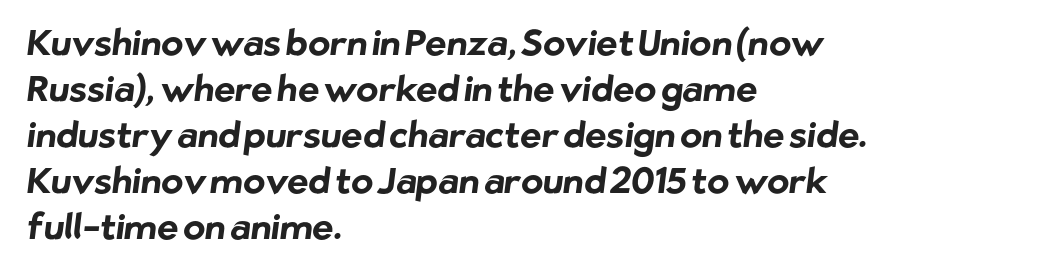
Vertically, the passage feels balanced, rows spaced as you'd expect. Glance below the letters and you will spot only blank space. Looks like regular typesetting: each glyph gets only the width it needs. In terms of letterform style, serifs are entirely absent. The tracking reads as untouched default to a designer's eye. Compared with an ordinary text face, these strokes are far heavier — a full bold.
